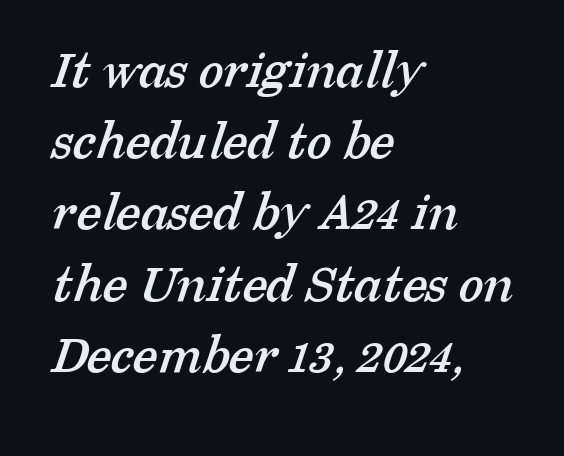
Q: Is the typeface a serif or a sans-serif typeface? A: Serif.
Q: Is the text underlined? A: No.
Q: How is the paragraph aligned? A: Left-aligned.
Q: Is the spacing between letters normal or unusually wide? A: Normal.
Q: Is the spacing between lines tight, normal or loose? A: Normal.
Q: Width (condensed, normal, or wide)? A: Normal.
Q: Stroke contrast? A: Low.
Q: x-height? A: Medium.
Q: Monospaced? A: No.
